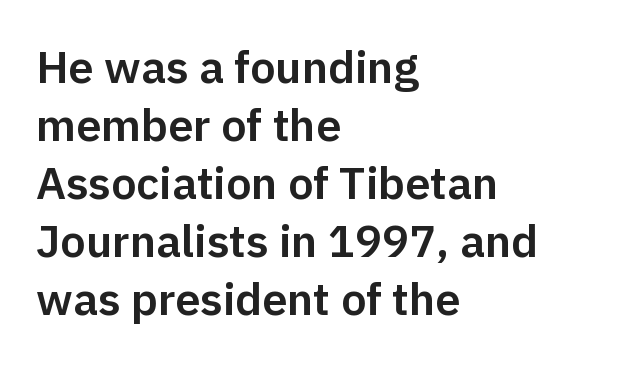
{"serif": "no", "italic": "no", "width": "normal", "stroke_contrast": "low", "x_height": "medium", "monospaced": "no", "underline": "no", "align": "left", "line_spacing": "normal", "line_spacing_ratio": 1.29, "letter_spacing": "normal", "letter_spacing_em": 0.0, "glyph_px": 45}
